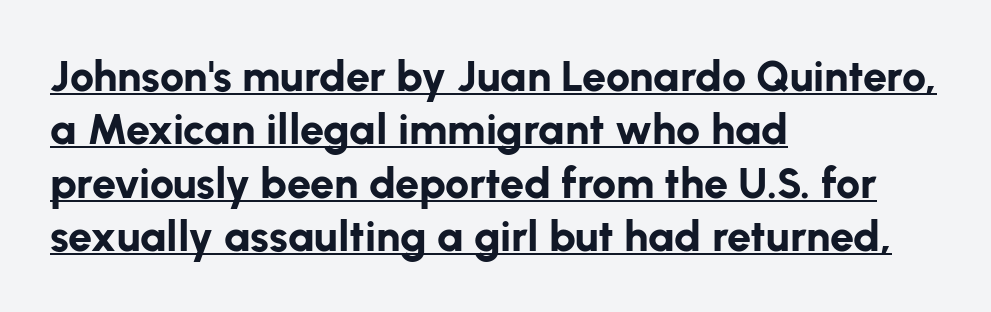
The image shows 43 px bold sans-serif type, upright; set left-aligned, line spacing 1.24x, normal letter spacing, underlined; low stroke contrast and a medium x-height.
